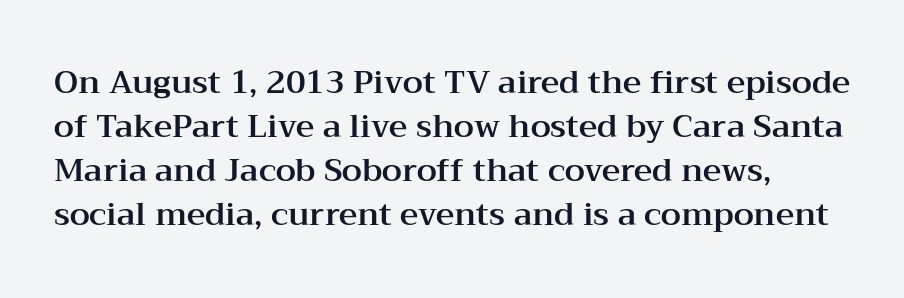
Q: Is the text italic (slanted)? A: No, it is upright.
Q: Is the typeface a serif or a sans-serif typeface? A: Serif.
Q: Is the text underlined? A: No.
Q: Is the spacing between letters normal or unusually wide? A: Normal.
Q: Is the spacing between lines tight, normal or loose? A: Normal.
Q: Width (condensed, normal, or wide)? A: Wide.
Q: Stroke contrast? A: Medium.
Q: x-height? A: Medium.
Q: Monospaced? A: No.
